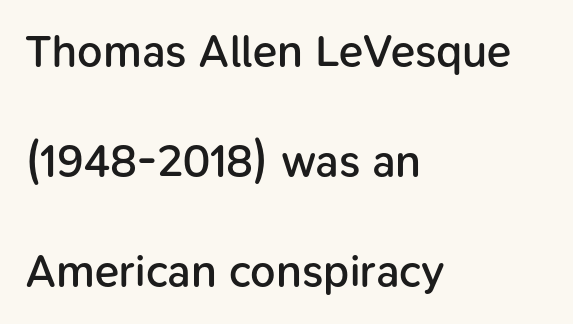
{"serif": "no", "italic": "no", "bold": "semi", "weight": "semibold", "width": "normal", "stroke_contrast": "low", "x_height": "medium", "monospaced": "no", "underline": "no", "align": "left", "line_spacing": "loose", "line_spacing_ratio": 2.45, "letter_spacing": "normal", "letter_spacing_em": 0.0, "glyph_px": 45}
